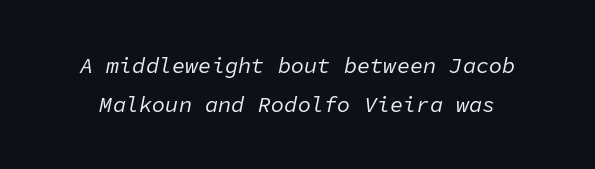
Weight: not bold — regular or lighter. Any mark beneath the type? The region is blank. Honestly, the letter spacing is just normal — you wouldn't notice it. Rendered with sloped, italic letterforms.
